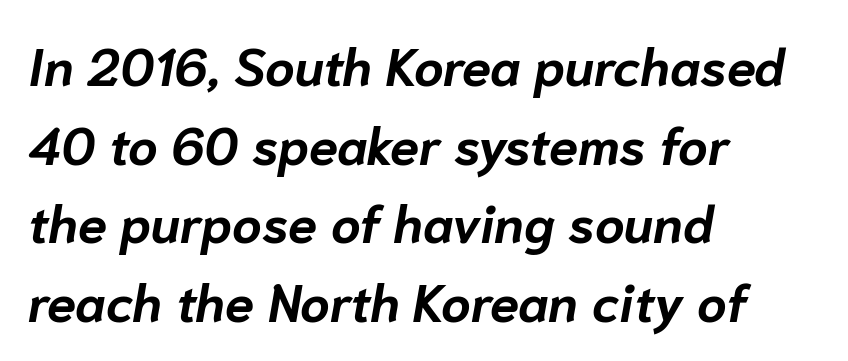
The leading is moderate, giving the passage an even texture. Is this a fixed-width face? No — the glyphs have proportional, varying widths. Between one letter and the next there's only the usual sliver of space. The area under the type is left untouched.
